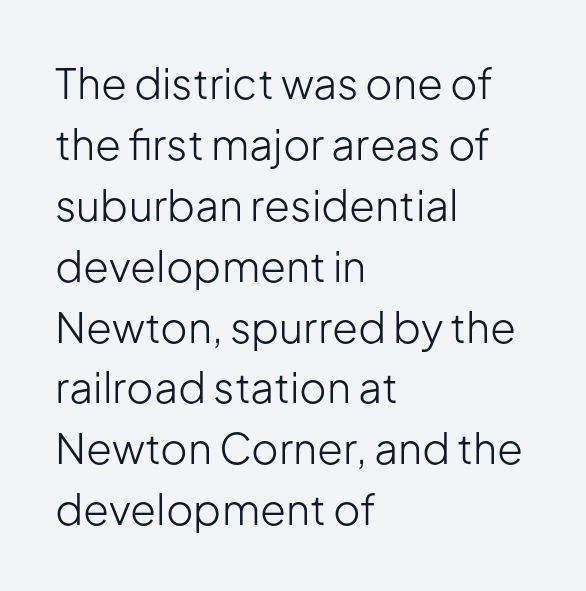
The type sits square on the baseline with zero lean. The passage shown is not underscored anywhere. The leading is moderate, giving the passage an even texture. Layout note: lines flush left. The horizontal fit of the characters is conventional and even.
